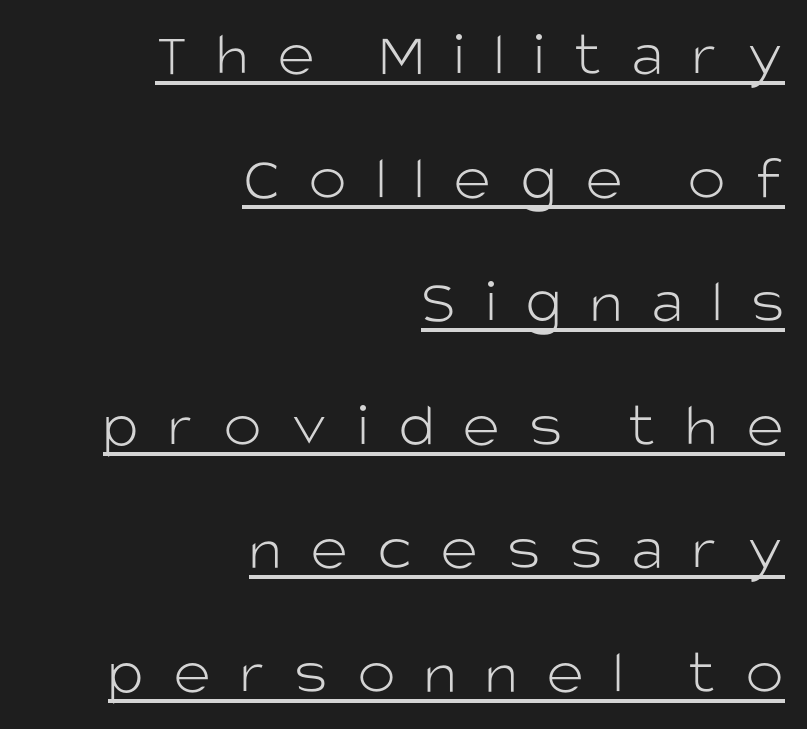
The image shows 64 px light sans-serif type, upright; set right-aligned, loose line spacing (1.93x), unusually wide letter spacing (+0.45 em), underlined; low stroke contrast and a large x-height.
